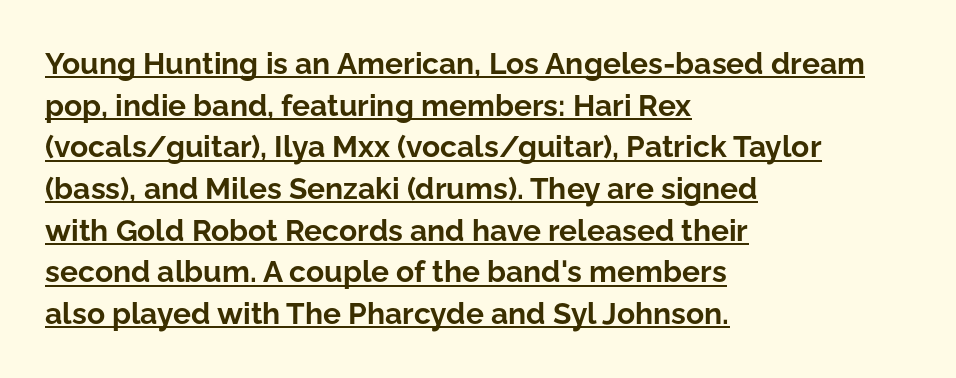
Line spacing here is normal. These lines are rendered in a variable-pitch font. The axis of the letterforms is exactly vertical. In designer terms, the underline attribute is active on this setting. Typesetter's note: full bold, strokes at maximum text heaviness.
